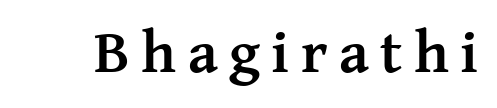
The image shows 60 px semibold serif type, upright; set not underlined; medium stroke contrast and a medium x-height.
